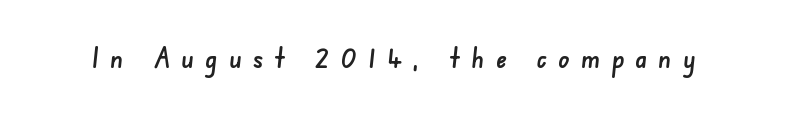
The image shows 28 px sans-serif type; set unusually wide letter spacing (+0.41 em), not underlined; low stroke contrast and a small x-height.
